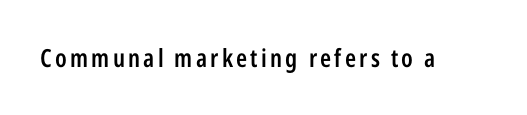
Each row of text sits above clean, open space. The strokes are fattened partway — semibold, not bold. Italic? Not at all — the glyphs are vertical.
